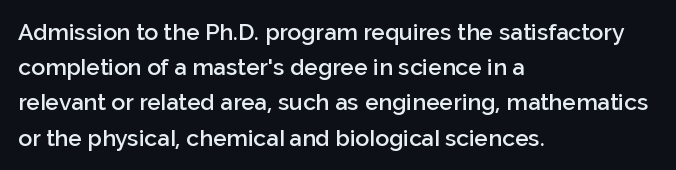
{"italic": "no", "bold": "semi", "underline": "no", "align": "left", "line_spacing": "normal", "line_spacing_ratio": 1.53, "letter_spacing": "normal", "letter_spacing_em": 0.0, "glyph_px": 23}
